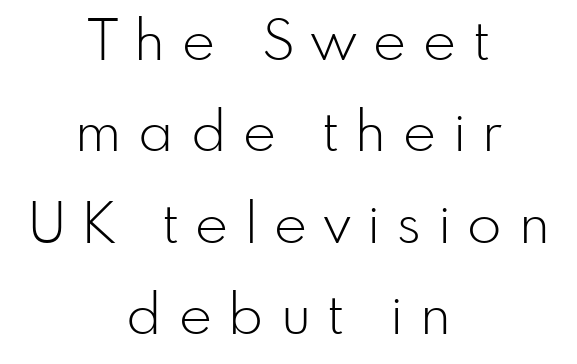
The image shows 56 px light sans-serif type, upright; set centered, normal line spacing (1.63x), unusually wide letter spacing (+0.3 em), not underlined; low stroke contrast and a small x-height.
